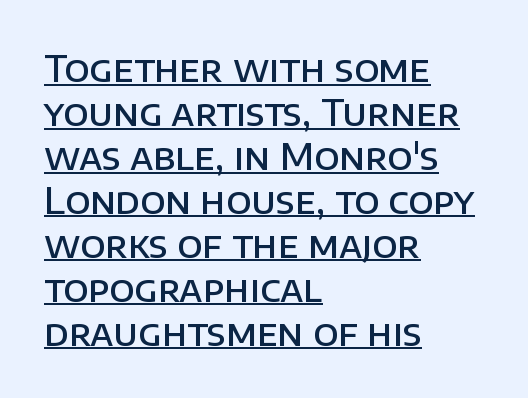
The image shows 36 px semibold sans-serif type, upright; set left-aligned, line spacing 1.22x, normal letter spacing, underlined; low stroke contrast and a large x-height.
